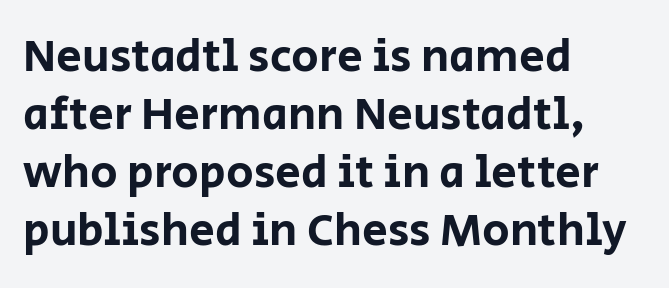
Q: Is the text italic (slanted)? A: No, it is upright.
Q: Is the typeface a serif or a sans-serif typeface? A: Sans-serif.
Q: Is the text underlined? A: No.
Q: How is the paragraph aligned? A: Left-aligned.
Q: Is the spacing between letters normal or unusually wide? A: Normal.
Q: Is the spacing between lines tight, normal or loose? A: Normal.
Q: Width (condensed, normal, or wide)? A: Normal.
Q: Stroke contrast? A: Low.
Q: x-height? A: Large.
Q: Monospaced? A: No.
